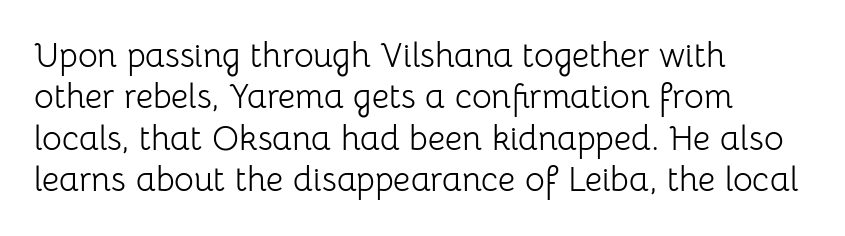
The image shows 34 px light sans-serif type, upright; set left-aligned, line spacing 1.22x, normal letter spacing, not underlined; low stroke contrast and a medium x-height.
